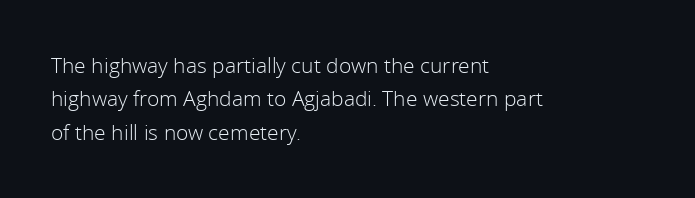
{"italic": "no", "bold": "no", "underline": "no", "align": "left", "line_spacing": "normal", "line_spacing_ratio": 1.59, "letter_spacing": "normal", "letter_spacing_em": 0.0, "glyph_px": 21}
